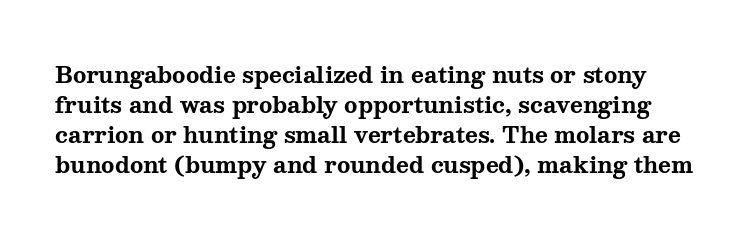
Q: Is the text bold? A: Yes.
Q: Is the text italic (slanted)? A: No, it is upright.
Q: Is the text underlined? A: No.
Q: Is the spacing between letters normal or unusually wide? A: Normal.
Q: Is the spacing between lines tight, normal or loose? A: Normal.
